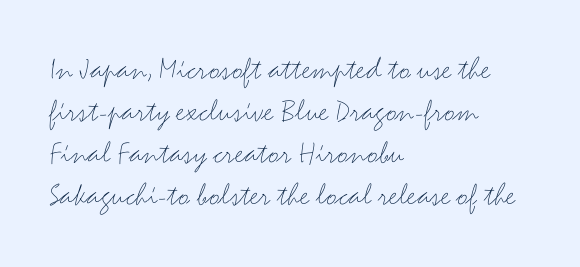
Q: Is the text bold? A: No.
Q: Is the text italic (slanted)? A: Yes.
Q: Is the typeface a serif or a sans-serif typeface? A: Sans-serif.
Q: Is the text underlined? A: No.
Q: How is the paragraph aligned? A: Left-aligned.
Q: Is the spacing between letters normal or unusually wide? A: Normal.
Q: Is the spacing between lines tight, normal or loose? A: Normal.
Q: Width (condensed, normal, or wide)? A: Wide.
Q: Stroke contrast? A: Medium.
Q: x-height? A: Small.
Q: Monospaced? A: No.
